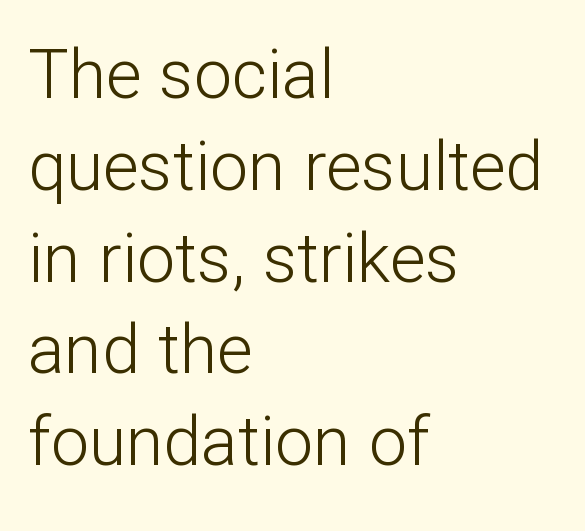
The image shows 68 px light sans-serif type, upright; set left-aligned, normal line spacing (1.35x), normal letter spacing, not underlined; low stroke contrast and a medium x-height.
